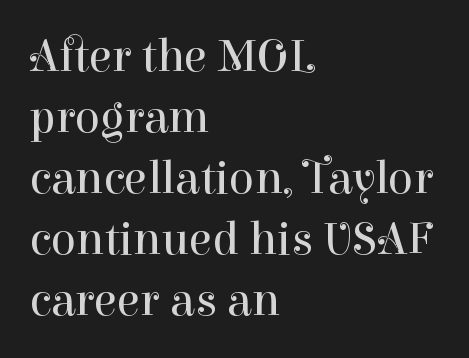
Q: Is the text bold? A: No.
Q: Is the text italic (slanted)? A: No, it is upright.
Q: Is the typeface a serif or a sans-serif typeface? A: Serif.
Q: Is the text underlined? A: No.
Q: How is the paragraph aligned? A: Left-aligned.
Q: Is the spacing between letters normal or unusually wide? A: Normal.
Q: Is the spacing between lines tight, normal or loose? A: Normal.
Q: Width (condensed, normal, or wide)? A: Normal.
Q: Stroke contrast? A: High.
Q: x-height? A: Medium.
Q: Monospaced? A: No.
